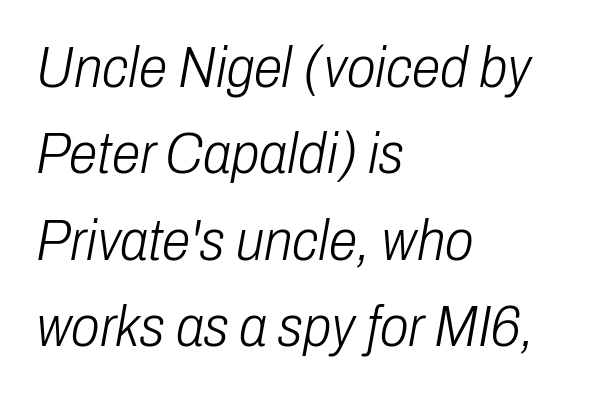
The image shows 58 px light, condensed type, italic (leaning right); set left-aligned, normal line spacing (1.49x), normal letter spacing, not underlined; low stroke contrast and a medium x-height.
